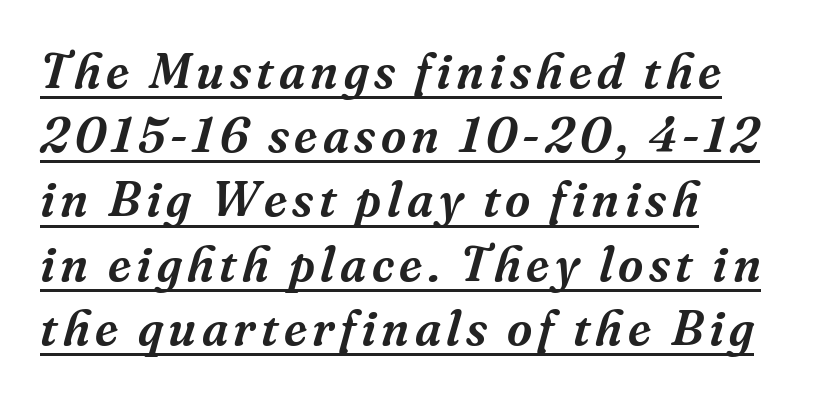
The image shows 49 px serif type, italic (leaning right); set left-aligned, normal line spacing (1.31x), underlined; medium stroke contrast and a medium x-height.
